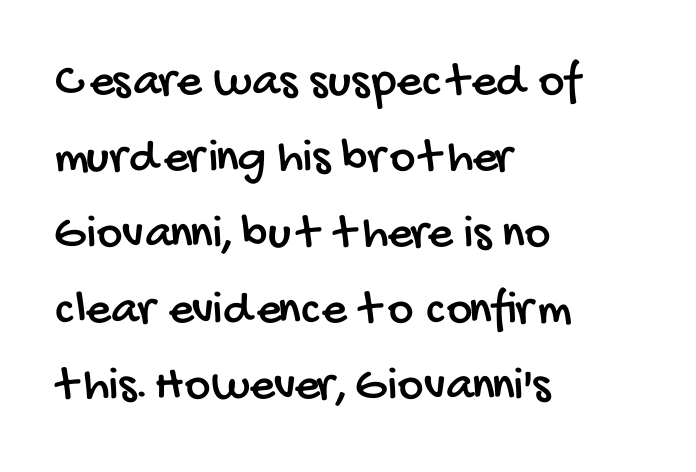
Q: Is the typeface a serif or a sans-serif typeface? A: Sans-serif.
Q: Is the text underlined? A: No.
Q: How is the paragraph aligned? A: Left-aligned.
Q: Is the spacing between letters normal or unusually wide? A: Normal.
Q: Is the spacing between lines tight, normal or loose? A: Normal.
Q: Width (condensed, normal, or wide)? A: Condensed.
Q: Stroke contrast? A: Low.
Q: x-height? A: Large.
Q: Monospaced? A: No.
